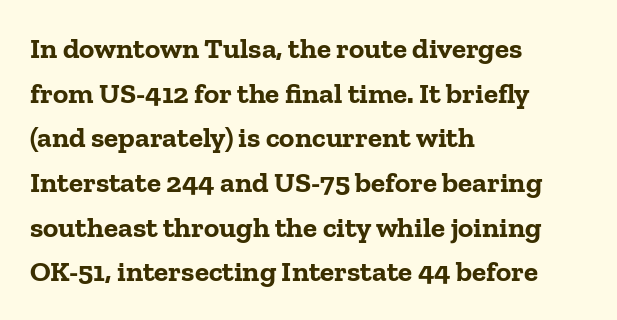
Q: Is the text bold? A: Yes.
Q: Is the text italic (slanted)? A: No, it is upright.
Q: Is the typeface a serif or a sans-serif typeface? A: Serif.
Q: Is the text underlined? A: No.
Q: How is the paragraph aligned? A: Left-aligned.
Q: Is the spacing between letters normal or unusually wide? A: Normal.
Q: Is the spacing between lines tight, normal or loose? A: Normal.
Q: Width (condensed, normal, or wide)? A: Normal.
Q: Stroke contrast? A: Low.
Q: x-height? A: Medium.
Q: Monospaced? A: No.
